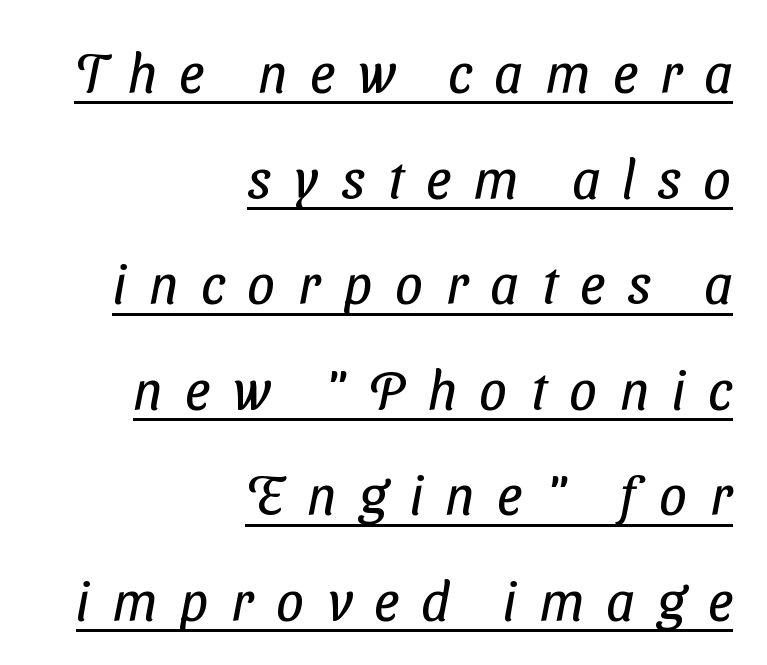
{"serif": "no", "bold": "no", "weight": "regular", "width": "condensed", "stroke_contrast": "low", "x_height": "medium", "monospaced": "no", "underline": "yes", "align": "right", "line_spacing": "loose", "line_spacing_ratio": 1.92, "letter_spacing": "wide", "letter_spacing_em": 0.41, "glyph_px": 55}
